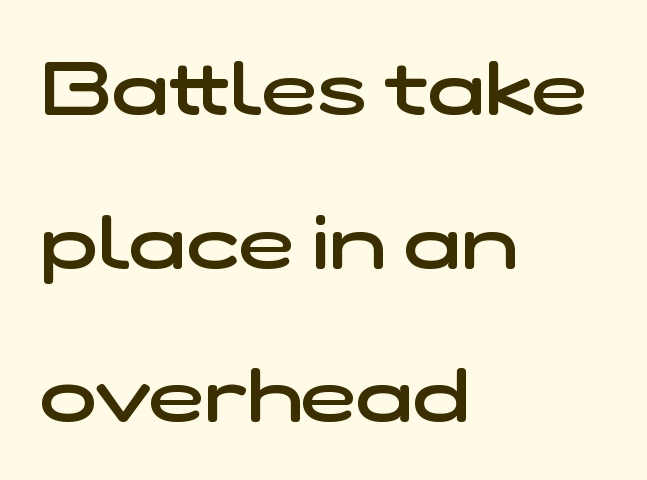
Q: Is the text bold? A: Semi-bold.
Q: Is the typeface a serif or a sans-serif typeface? A: Sans-serif.
Q: Is the text underlined? A: No.
Q: How is the paragraph aligned? A: Left-aligned.
Q: Is the spacing between letters normal or unusually wide? A: Normal.
Q: Is the spacing between lines tight, normal or loose? A: Loose.
Q: Width (condensed, normal, or wide)? A: Wide.
Q: Stroke contrast? A: Low.
Q: x-height? A: Medium.
Q: Monospaced? A: No.
